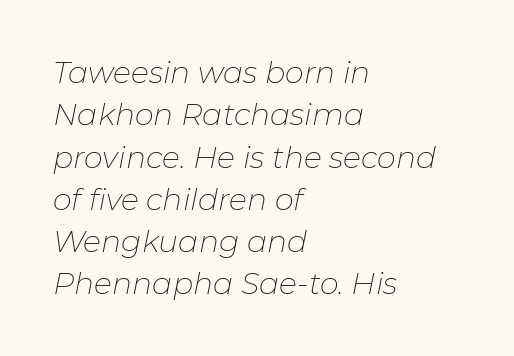
Q: Is the text bold? A: No.
Q: Is the text italic (slanted)? A: Yes, it leans right by about 11 degrees.
Q: Is the text underlined? A: No.
Q: How is the paragraph aligned? A: Left-aligned.
Q: Is the spacing between letters normal or unusually wide? A: Normal.
Q: Is the spacing between lines tight, normal or loose? A: Normal.
Q: Width (condensed, normal, or wide)? A: Normal.
Q: Stroke contrast? A: Low.
Q: x-height? A: Medium.
Q: Monospaced? A: No.
